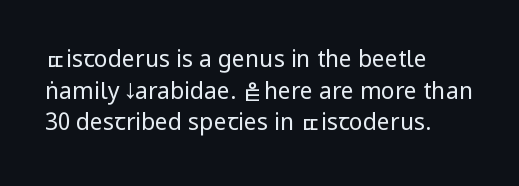
A roman cut, with each character standing at attention. Line spacing here is normal. The text block is weighted toward the left margin, trailing off unevenly rightward. Lines of text with bare space underneath. Nothing unusual about the tracking: characters are spaced as the font intends. A quiet, ordinary-to-light weight characterises the typeface.
